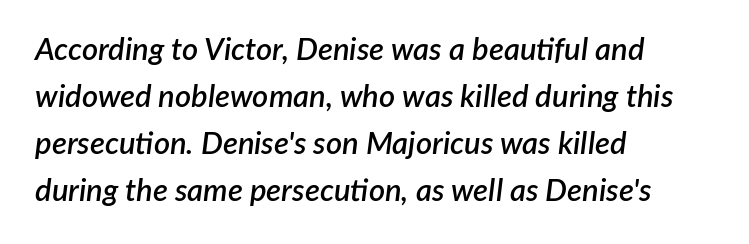
Q: Is the text bold? A: Semi-bold.
Q: Is the text italic (slanted)? A: Yes, it leans right by about 7 degrees.
Q: Is the text underlined? A: No.
Q: How is the paragraph aligned? A: Left-aligned.
Q: Is the spacing between letters normal or unusually wide? A: Normal.
Q: Is the spacing between lines tight, normal or loose? A: Normal.
Q: Width (condensed, normal, or wide)? A: Normal.
Q: Stroke contrast? A: Low.
Q: x-height? A: Medium.
Q: Monospaced? A: No.
